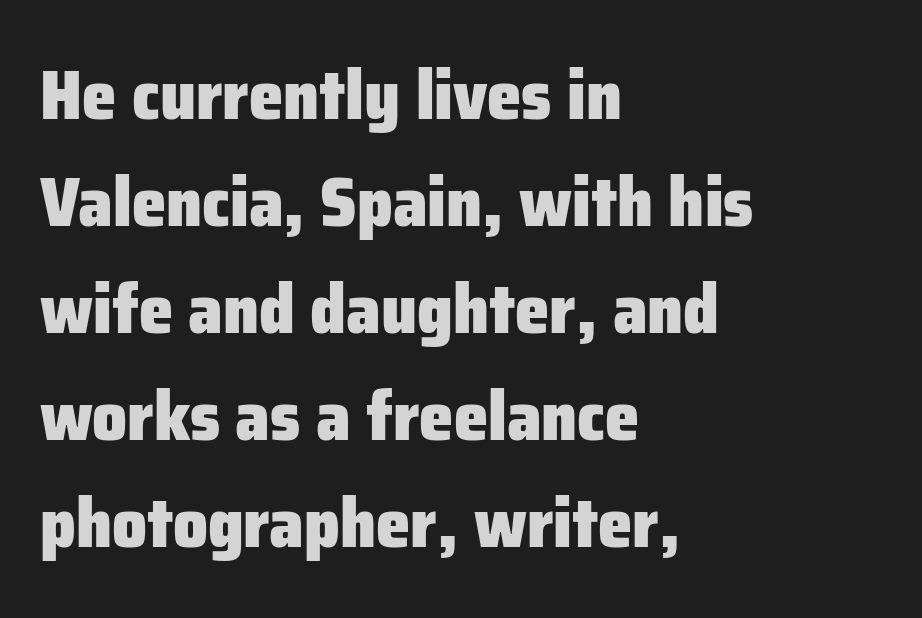
{"serif": "no", "italic": "no", "bold": "yes", "weight": "heavy", "width": "normal", "stroke_contrast": "low", "x_height": "medium", "monospaced": "no", "underline": "no", "align": "left", "line_spacing": "normal", "line_spacing_ratio": 1.55, "letter_spacing": "normal", "letter_spacing_em": 0.0, "glyph_px": 69}
